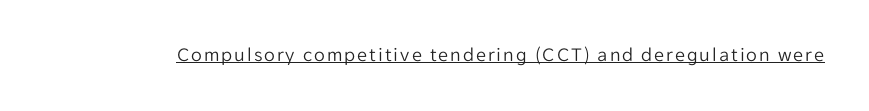
The face looks like a standard text weight, possibly lighter. Rendered with straight, roman letterforms. The rendered words wear a rule along their underside.
